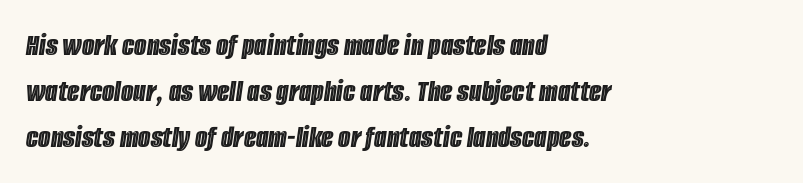
The image shows 32 px condensed type, italic (leaning right); set left-aligned, normal line spacing (1.43x), normal letter spacing, not underlined; a large x-height.
